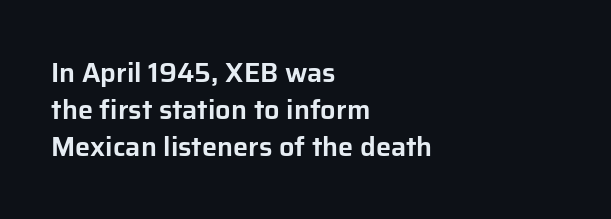
Q: Is the text italic (slanted)? A: No, it is upright.
Q: Is the text underlined? A: No.
Q: How is the paragraph aligned? A: Left-aligned.
Q: Is the spacing between letters normal or unusually wide? A: Normal.
Q: Is the spacing between lines tight, normal or loose? A: Normal.
